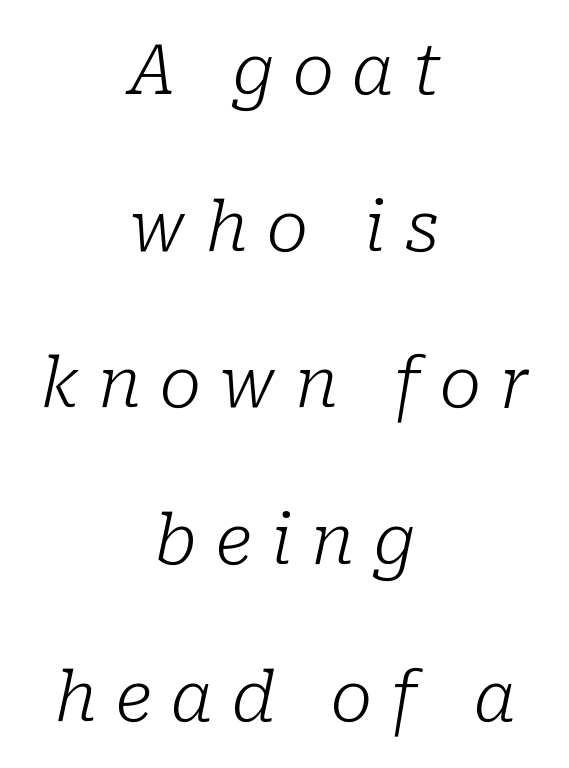
{"serif": "yes", "italic": "yes", "lean": "right", "slant_degrees": 10, "bold": "no", "weight": "light", "width": "normal", "stroke_contrast": "low", "x_height": "medium", "monospaced": "no", "underline": "no", "align": "center", "line_spacing": "loose", "line_spacing_ratio": 2.27, "letter_spacing": "wide", "letter_spacing_em": 0.28, "glyph_px": 69}
